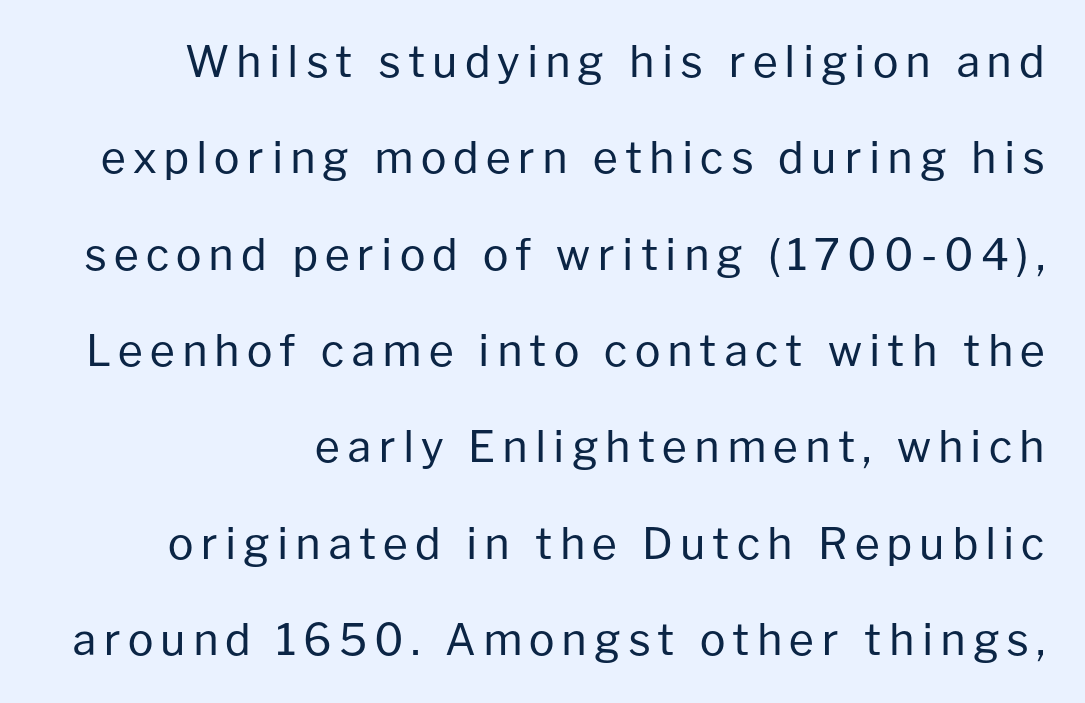
Q: Is the text bold? A: No.
Q: Is the text italic (slanted)? A: No, it is upright.
Q: Is the typeface a serif or a sans-serif typeface? A: Sans-serif.
Q: Is the text underlined? A: No.
Q: How is the paragraph aligned? A: Right-aligned.
Q: Is the spacing between lines tight, normal or loose? A: Loose.
Q: Width (condensed, normal, or wide)? A: Normal.
Q: Stroke contrast? A: Low.
Q: x-height? A: Medium.
Q: Monospaced? A: No.
